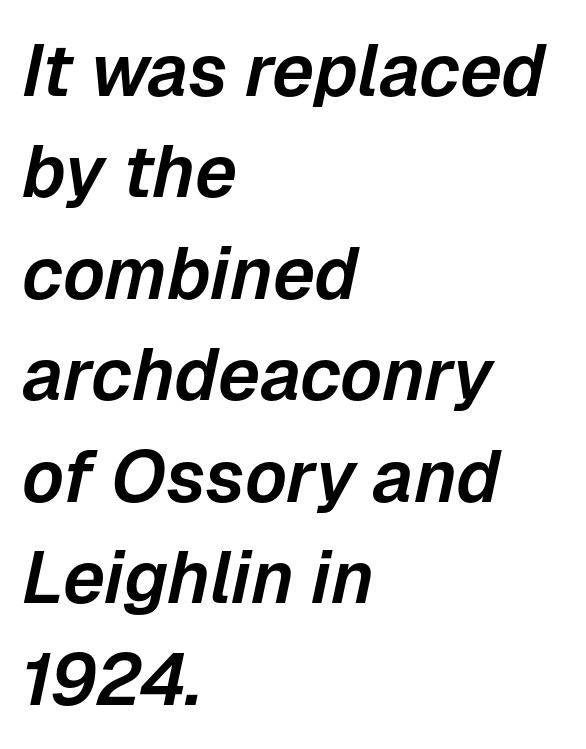
The image shows 73 px text type, italic (leaning right); set left-aligned, normal line spacing (1.39x), normal letter spacing, not underlined; low stroke contrast and a medium x-height.
